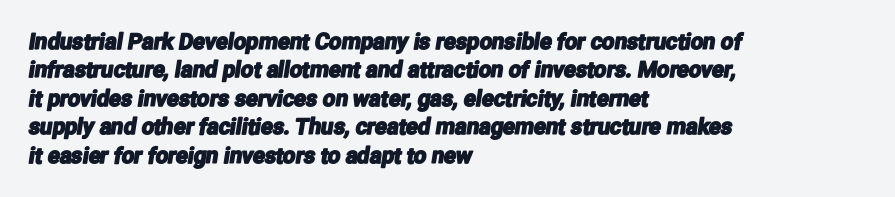
Q: Is the text underlined? A: No.
Q: How is the paragraph aligned? A: Left-aligned.
Q: Is the spacing between letters normal or unusually wide? A: Normal.
Q: Is the spacing between lines tight, normal or loose? A: Normal.
